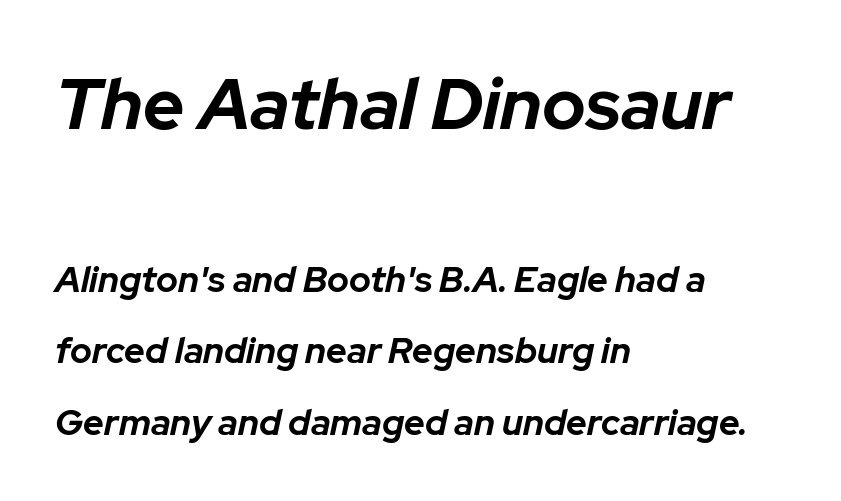
The image shows 72 px bold type, italic (leaning right); set left-aligned, loose line spacing (1.98x), normal letter spacing, not underlined; the first (top) block is 2.0x larger; low stroke contrast and a medium x-height.
